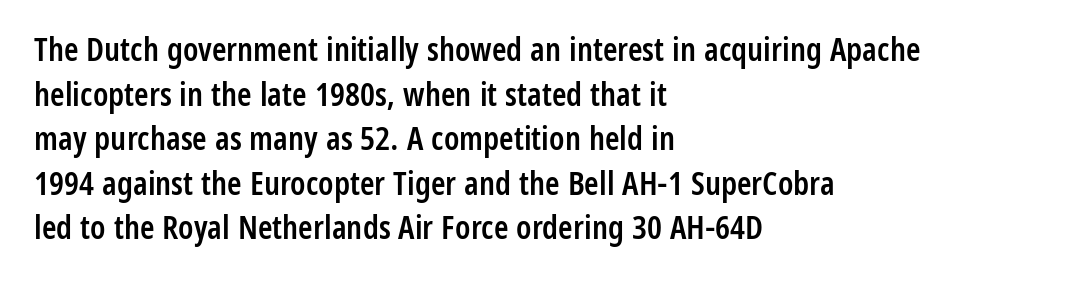
The image shows 33 px semibold, condensed sans-serif type, upright; set left-aligned, normal line spacing (1.35x), normal letter spacing, not underlined; low stroke contrast and a medium x-height.
